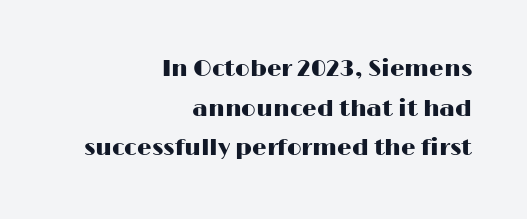
Descenders are the only things crossing below the line. Look at the tracking — it's just the regular setting, nothing added. A roman cut, with each character standing at attention. Every row of glyphs terminates at an identical x-position on the right.
